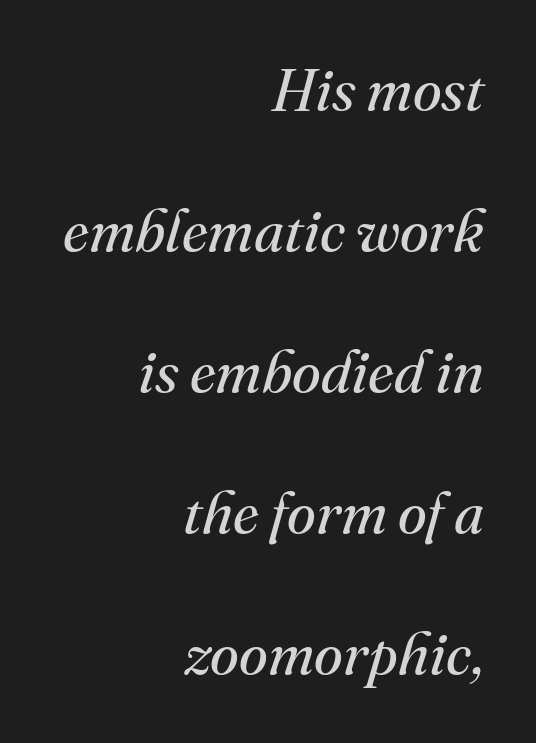
{"serif": "yes", "italic": "yes", "lean": "right", "slant_degrees": 16, "bold": "no", "weight": "regular", "width": "normal", "stroke_contrast": "medium", "x_height": "small", "monospaced": "no", "underline": "no", "align": "right", "line_spacing": "loose", "line_spacing_ratio": 2.39, "letter_spacing": "normal", "letter_spacing_em": 0.0, "glyph_px": 59}
